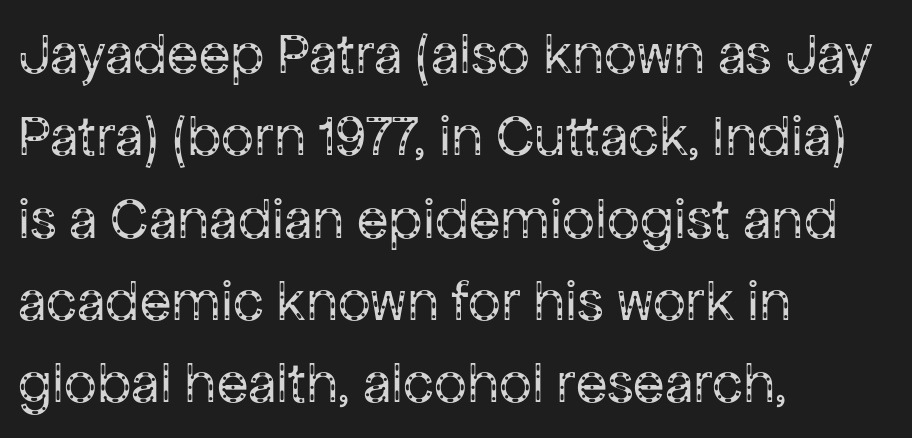
Horizontal alignment here is leftward, the default for most running prose. Rows of type keep a routine distance in the vertical direction. Varying glyph widths throughout — classic text-font behaviour. Anything drawn beneath the words? Only blank space. The rendering shows plain stroke endings on the letterforms — a sans-serif design.
